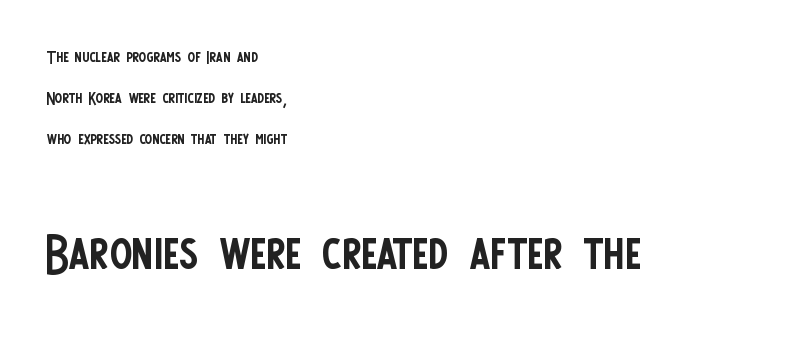
Q: Is the text bold? A: No.
Q: Is the text italic (slanted)? A: No, it is upright.
Q: Is the typeface a serif or a sans-serif typeface? A: Sans-serif.
Q: Is the text underlined? A: No.
Q: How is the paragraph aligned? A: Left-aligned.
Q: Is the spacing between letters normal or unusually wide? A: Normal.
Q: Which block of text is set in a larger size, the first (top) or the second (bottom)? A: The second (bottom) one.
Q: Width (condensed, normal, or wide)? A: Condensed.
Q: Stroke contrast? A: Low.
Q: x-height? A: Large.
Q: Monospaced? A: No.
